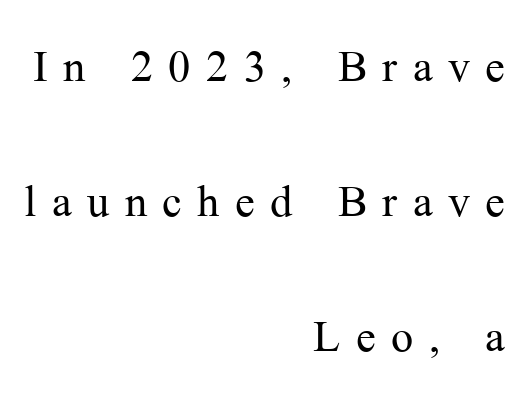
The tracking reads as deliberately expanded to a designer's eye. Look at the bottom of the vertical strokes: they flare into serifs here. Caption: face not bold, strokes unweighted. Alignment: flush right.
